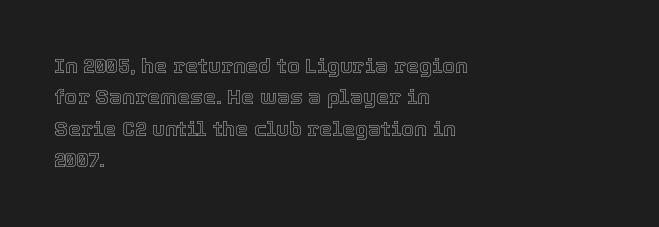
Q: Is the text italic (slanted)? A: No, it is upright.
Q: Is the text underlined? A: No.
Q: How is the paragraph aligned? A: Left-aligned.
Q: Is the spacing between letters normal or unusually wide? A: Normal.
Q: Is the spacing between lines tight, normal or loose? A: Normal.
